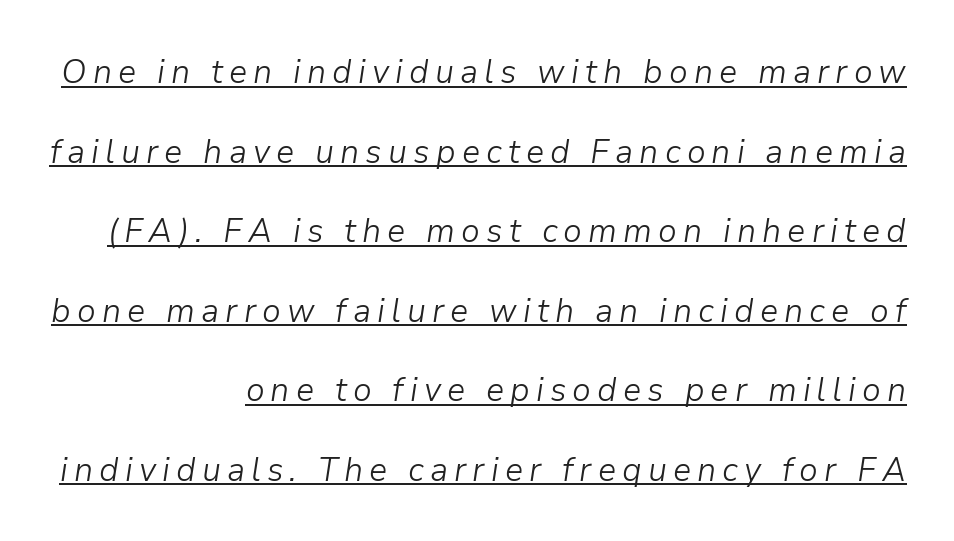
{"italic": "yes", "lean": "right", "slant_degrees": 9, "bold": "no", "weight": "light", "width": "normal", "stroke_contrast": "low", "x_height": "medium", "monospaced": "no", "underline": "yes", "align": "right", "line_spacing": "loose", "line_spacing_ratio": 2.34, "glyph_px": 34}
